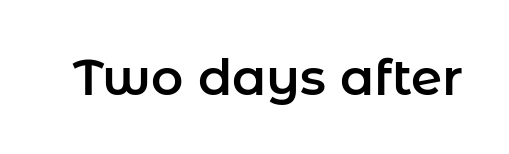
The rendering shows plain stroke endings on the letterforms — a sans-serif design. Clear beneath every line of the passage. Every character sits straight up, as roman type does. Here the designer chose a conventional face with non-uniform glyph widths. This rendering leaves character spacing at its baseline value.
